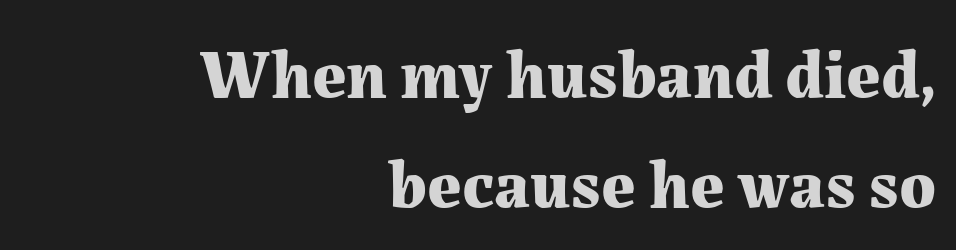
To sum up the face: it has serifs. The lettering holds an erect, upright posture throughout. Here the glyphs are tracked normally, forming tight word shapes. These words are printed bold, with thick strokes throughout. A flush-right, rag-left setting is used for this passage.
